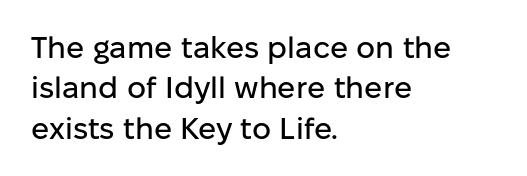
The image shows 30 px sans-serif type, upright; set left-aligned, normal line spacing (1.35x), normal letter spacing, not underlined; low stroke contrast and a medium x-height.
